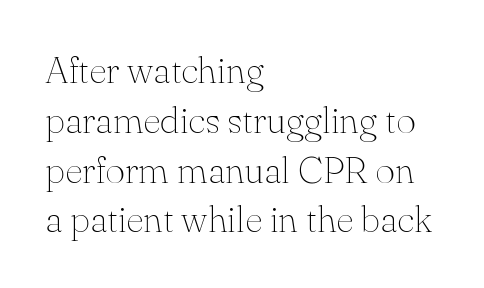
{"serif": "yes", "italic": "no", "bold": "no", "weight": "thin", "width": "normal", "stroke_contrast": "medium", "x_height": "small", "monospaced": "no", "underline": "no", "align": "left", "line_spacing": "normal", "line_spacing_ratio": 1.31, "letter_spacing": "normal", "letter_spacing_em": 0.0, "glyph_px": 38}
